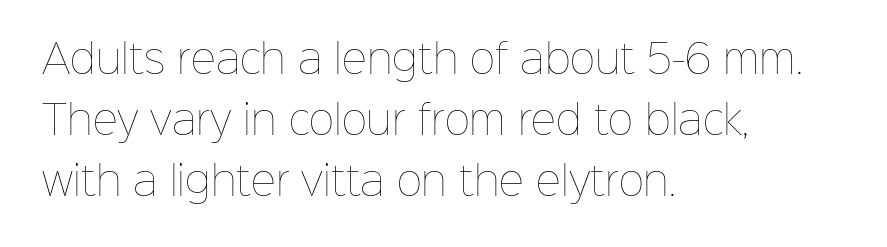
{"italic": "no", "bold": "no", "weight": "thin", "width": "normal", "stroke_contrast": "low", "x_height": "medium", "monospaced": "no", "underline": "no", "align": "left", "line_spacing": "normal", "line_spacing_ratio": 1.57, "letter_spacing": "normal", "letter_spacing_em": 0.0, "glyph_px": 39}
